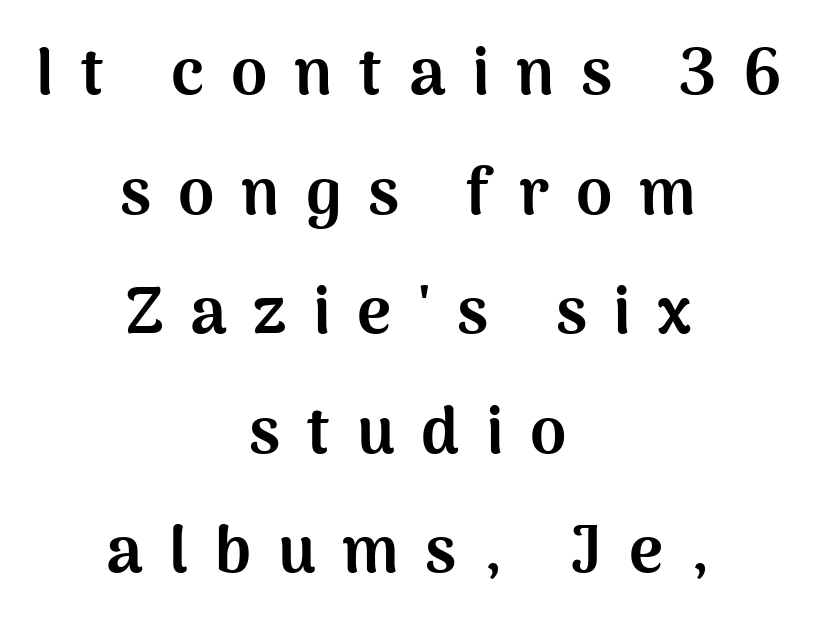
{"serif": "no", "italic": "no", "bold": "yes", "weight": "bold", "width": "normal", "stroke_contrast": "medium", "x_height": "medium", "monospaced": "no", "underline": "no", "align": "center", "line_spacing_ratio": 1.84, "letter_spacing": "wide", "letter_spacing_em": 0.41, "glyph_px": 65}
